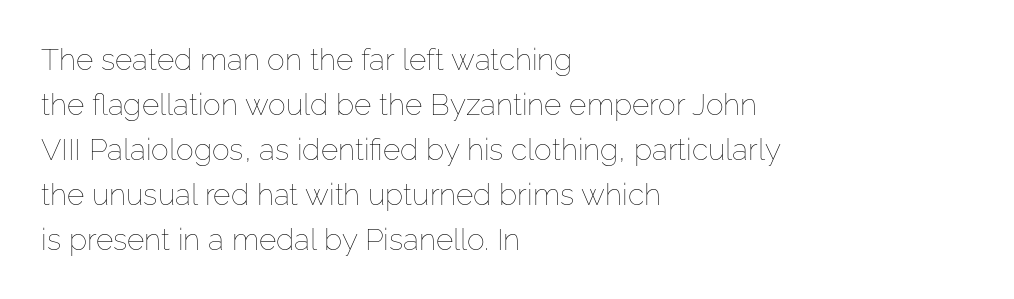
{"italic": "no", "bold": "no", "weight": "thin", "width": "normal", "stroke_contrast": "low", "x_height": "medium", "monospaced": "no", "underline": "no", "align": "left", "line_spacing": "normal", "line_spacing_ratio": 1.5, "letter_spacing": "normal", "letter_spacing_em": 0.0, "glyph_px": 30}
